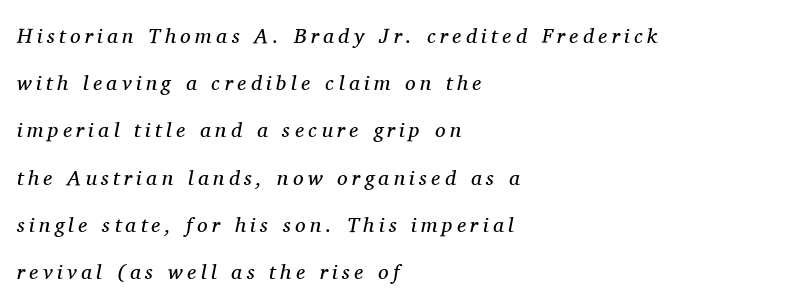
{"italic": "yes", "lean": "right", "slant_degrees": 11, "bold": "no", "underline": "no", "align": "left", "line_spacing": "loose", "line_spacing_ratio": 2.25, "letter_spacing": "wide", "letter_spacing_em": 0.21, "glyph_px": 21}
